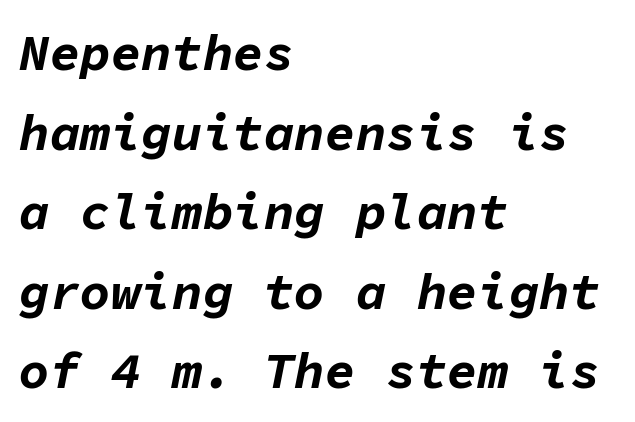
{"italic": "yes", "lean": "right", "slant_degrees": 11, "bold": "yes", "weight": "bold", "width": "normal", "stroke_contrast": "low", "x_height": "medium", "monospaced": "yes", "underline": "no", "align": "left", "line_spacing": "normal", "line_spacing_ratio": 1.56, "letter_spacing": "normal", "letter_spacing_em": 0.0, "glyph_px": 51}
